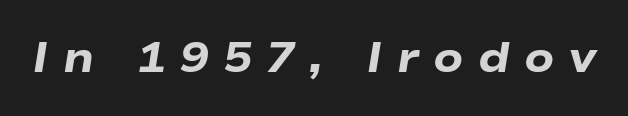
{"italic": "yes", "lean": "right", "slant_degrees": 9, "bold": "yes", "weight": "heavy", "width": "wide", "stroke_contrast": "low", "x_height": "medium", "monospaced": "no", "underline": "no", "letter_spacing": "wide", "letter_spacing_em": 0.33, "glyph_px": 43}
